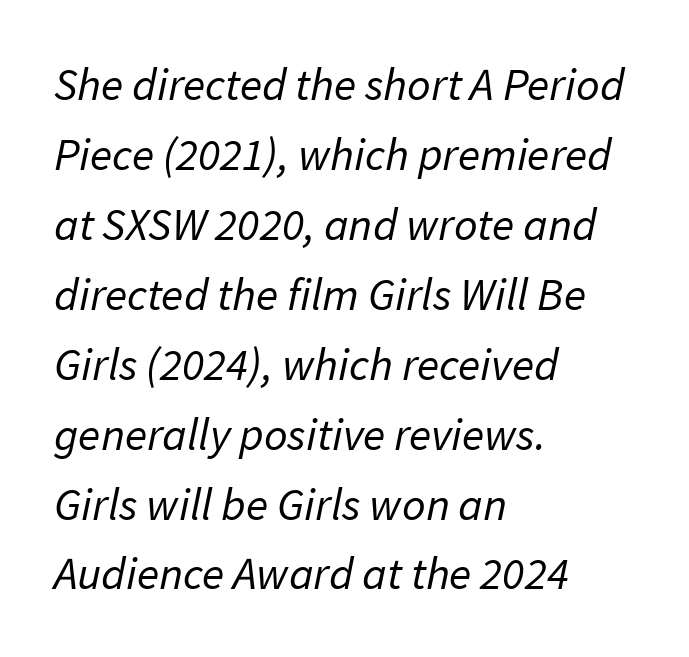
{"serif": "no", "bold": "no", "weight": "regular", "width": "normal", "stroke_contrast": "low", "x_height": "medium", "monospaced": "no", "underline": "no", "align": "left", "line_spacing": "normal", "line_spacing_ratio": 1.52, "letter_spacing": "normal", "letter_spacing_em": 0.0, "glyph_px": 46}
